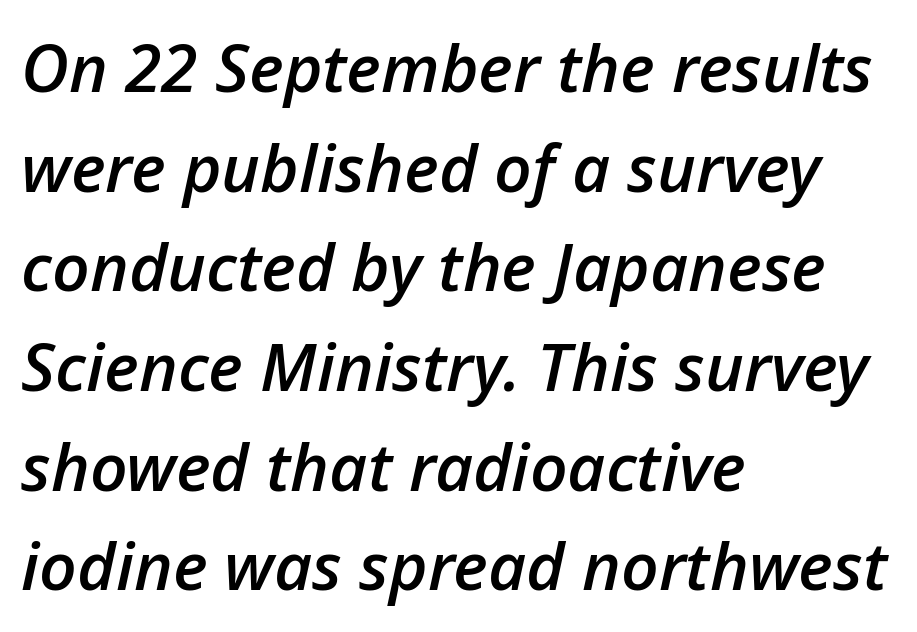
The space beneath each line is pristine and unruled. Each letter keeps its own natural width here, so spacing adapts to shape. The letterforms sit shoulder to shoulder at normal distance. This is the in-between weight designers call semibold or demi. This rendering uses left alignment, leaving the right contour irregular.
